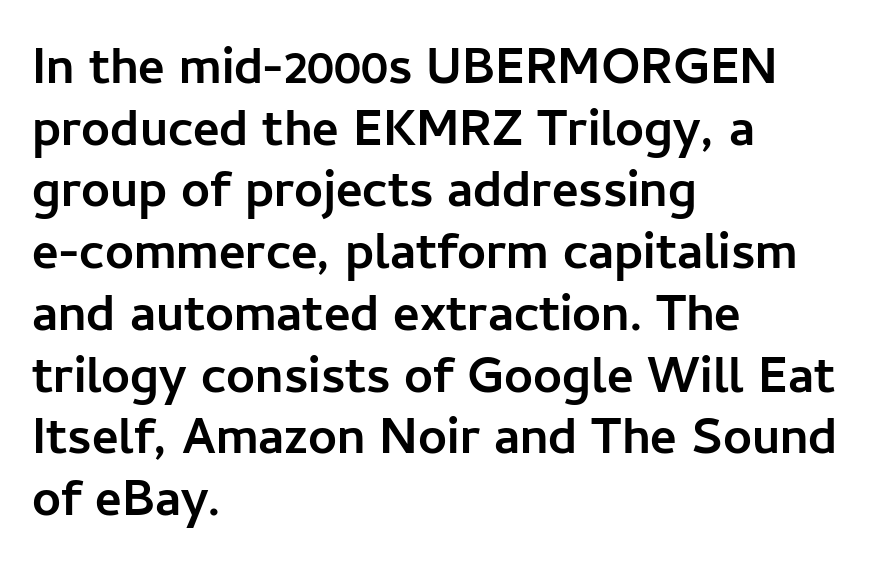
{"serif": "no", "italic": "no", "bold": "yes", "weight": "semibold", "width": "normal", "stroke_contrast": "low", "x_height": "medium", "monospaced": "no", "underline": "no", "align": "left", "line_spacing_ratio": 1.21, "letter_spacing": "normal", "letter_spacing_em": 0.0, "glyph_px": 51}
